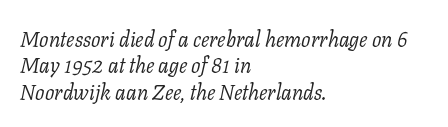
The image shows 21 px text type, italic (leaning right); set left-aligned, normal line spacing (1.26x), normal letter spacing, not underlined.
